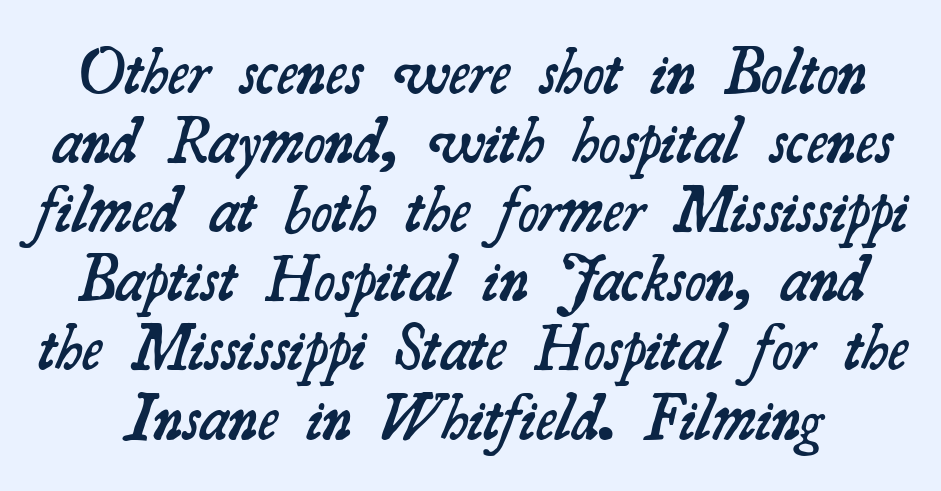
{"serif": "yes", "bold": "semi", "weight": "semibold", "width": "normal", "stroke_contrast": "medium", "x_height": "small", "monospaced": "no", "underline": "no", "line_spacing": "tight", "line_spacing_ratio": 1.08, "letter_spacing": "normal", "letter_spacing_em": 0.0, "glyph_px": 64}
